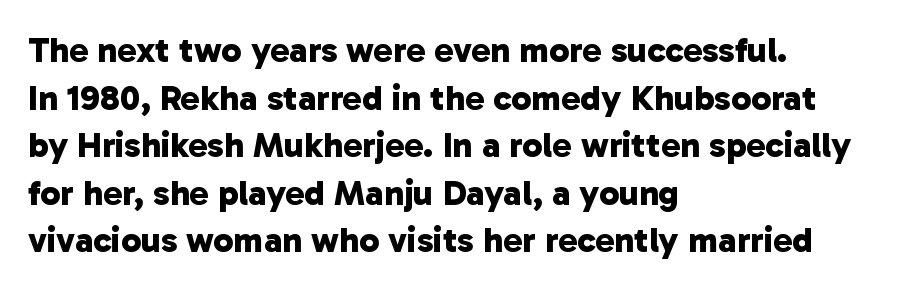
The image shows 36 px bold sans-serif type; set left-aligned, normal line spacing (1.32x), normal letter spacing, not underlined; low stroke contrast and a medium x-height.
